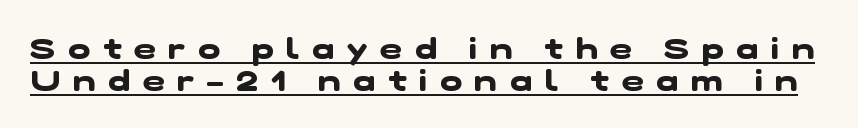
{"serif": "no", "bold": "yes", "weight": "heavy", "width": "wide", "stroke_contrast": "low", "x_height": "medium", "monospaced": "no", "underline": "yes", "line_spacing": "tight", "line_spacing_ratio": 1.1, "letter_spacing": "wide", "letter_spacing_em": 0.44, "glyph_px": 29}
